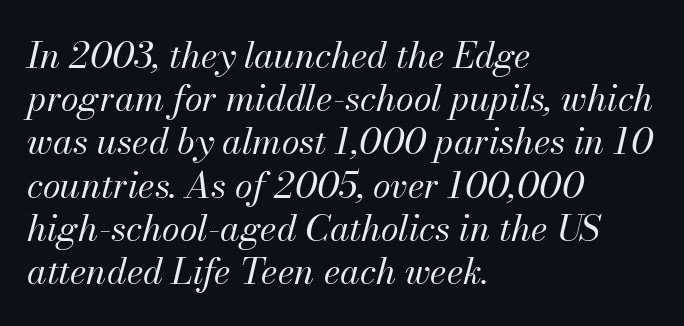
On a weight scale, this lands at 450 or below. Check under the words: just untouched page. This rendering leaves character spacing at its baseline value. Varying glyph widths throughout — classic text-font behaviour. Designer's note — italics engaged. Line starts are locked; line ends wander.
